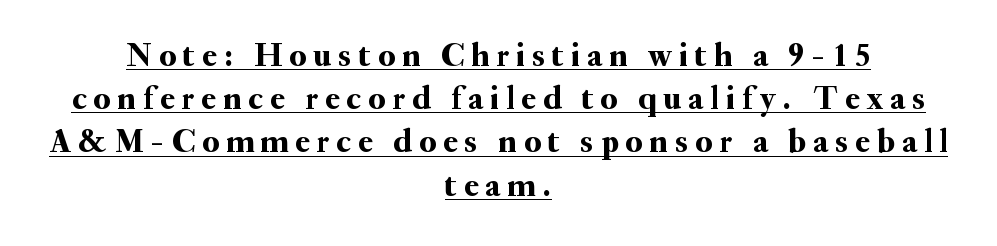
{"serif": "yes", "italic": "no", "width": "normal", "stroke_contrast": "medium", "x_height": "small", "monospaced": "no", "underline": "yes", "align": "center", "line_spacing": "normal", "line_spacing_ratio": 1.31, "letter_spacing": "wide", "letter_spacing_em": 0.22, "glyph_px": 33}
